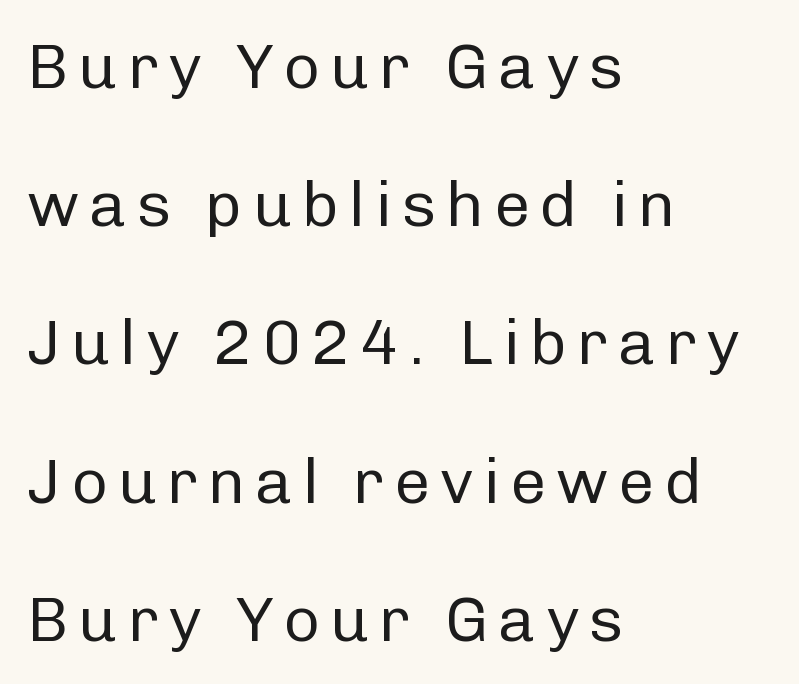
The image shows 64 px regular-weight sans-serif type, upright; set left-aligned, loose line spacing (2.16x), not underlined; low stroke contrast and a medium x-height.
